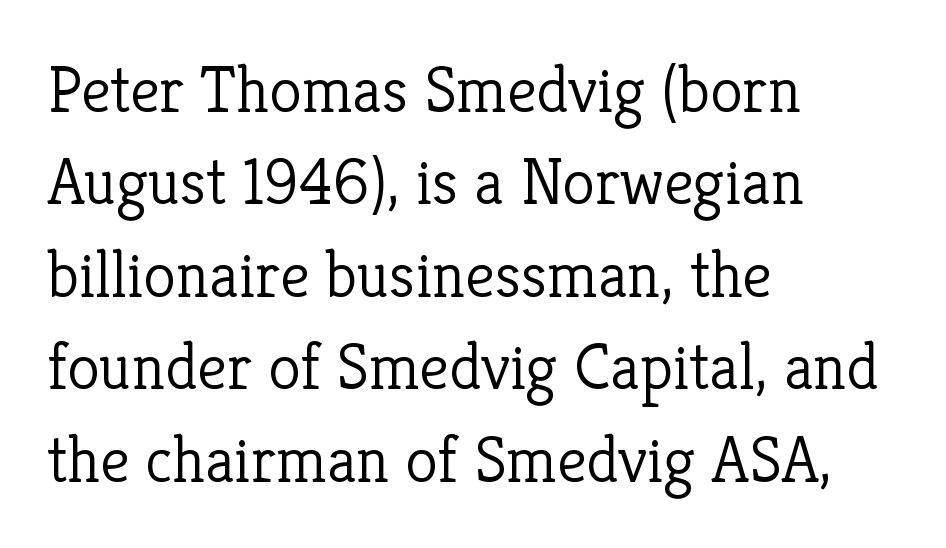
Q: Is the text bold? A: No.
Q: Is the text italic (slanted)? A: No, it is upright.
Q: Is the typeface a serif or a sans-serif typeface? A: Serif.
Q: Is the text underlined? A: No.
Q: How is the paragraph aligned? A: Left-aligned.
Q: Is the spacing between letters normal or unusually wide? A: Normal.
Q: Is the spacing between lines tight, normal or loose? A: Normal.
Q: Width (condensed, normal, or wide)? A: Normal.
Q: Stroke contrast? A: Low.
Q: x-height? A: Medium.
Q: Monospaced? A: No.
